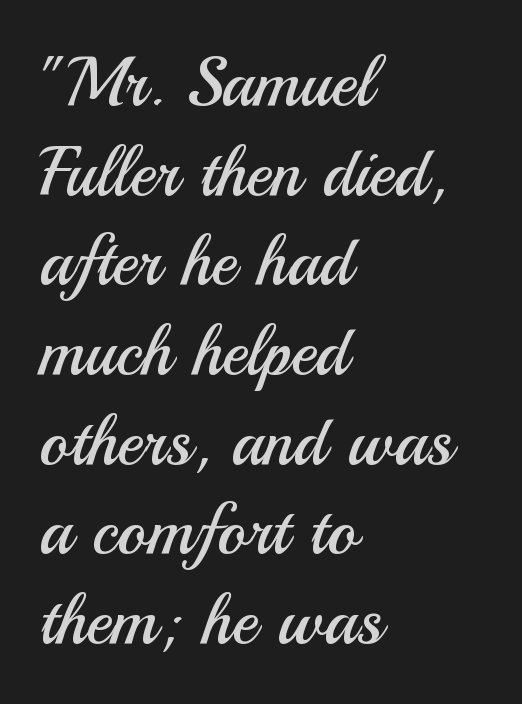
{"serif": "no", "bold": "no", "weight": "regular", "width": "normal", "stroke_contrast": "medium", "x_height": "small", "monospaced": "no", "underline": "no", "align": "left", "line_spacing": "normal", "line_spacing_ratio": 1.3, "letter_spacing": "normal", "letter_spacing_em": 0.0, "glyph_px": 69}
